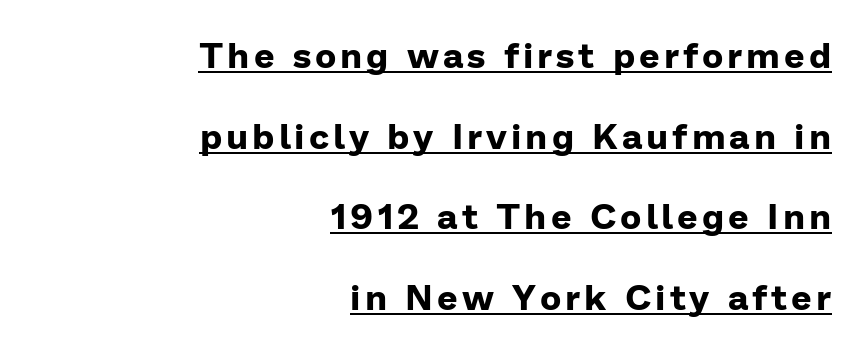
A typographer would call this underscored text. As a designer I'd log this as weight 700, bold. Does the lettering tilt? It doesn't — this is upright. One-word summary of the alignment: right. Look at the bottom of the vertical strokes: they stop flat, with no serifs. The face used here is proportionally spaced, like ordinary book or web type.
